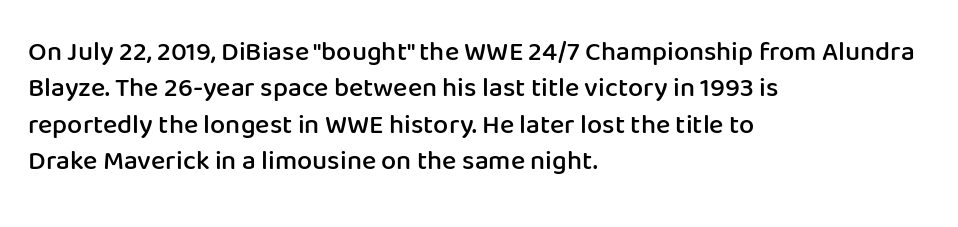
The image shows 27 px text type, upright; set left-aligned, normal line spacing (1.35x), normal letter spacing, not underlined.
